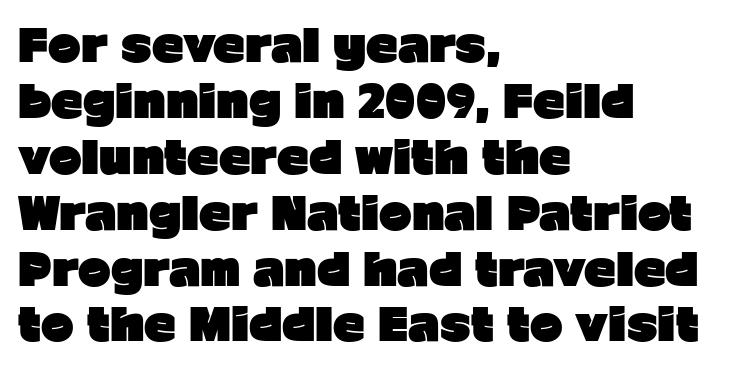
The image shows 44 px heavy sans-serif type, upright; set left-aligned, normal line spacing (1.27x), normal letter spacing, not underlined; low stroke contrast and a medium x-height.
